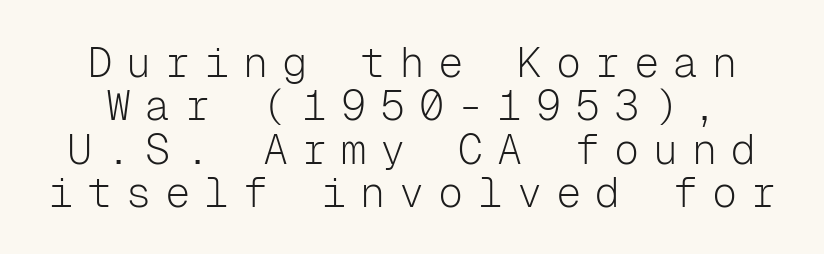
Q: Is the text bold? A: No.
Q: Is the text italic (slanted)? A: No, it is upright.
Q: Is the typeface a serif or a sans-serif typeface? A: Sans-serif.
Q: Is the text underlined? A: No.
Q: Is the spacing between letters normal or unusually wide? A: Unusually wide.
Q: Is the spacing between lines tight, normal or loose? A: Tight.
Q: Width (condensed, normal, or wide)? A: Normal.
Q: Stroke contrast? A: Low.
Q: x-height? A: Medium.
Q: Monospaced? A: Yes.
